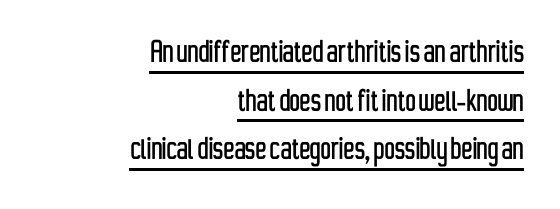
All the whitespace from short lines collects on the left. Think of a printed novel: that variable character pitch is what you see here. Students, observe the line beneath the letters — that is underlining. Students, note that the glyphs here touch the page at normal intervals. Honestly, the row spacing looks completely unremarkable. Designer's note — italics off, roman on.
